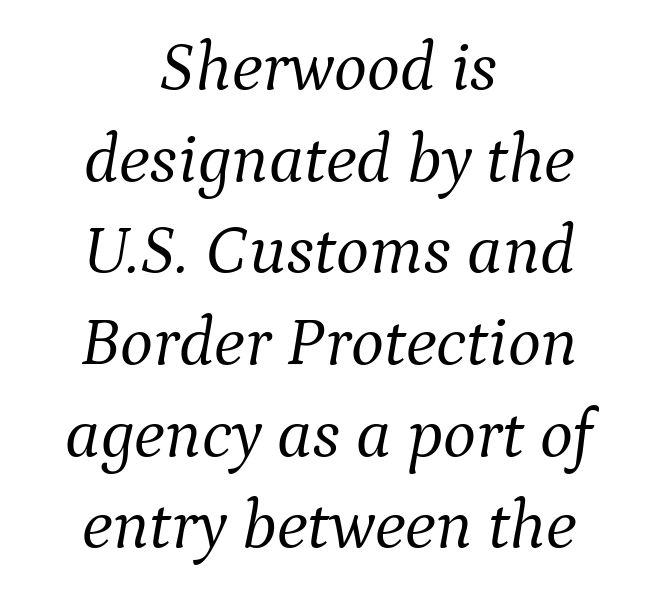
The image shows 70 px light serif type, italic (leaning right); set centered, normal line spacing (1.31x), normal letter spacing, not underlined; medium stroke contrast and a medium x-height.
